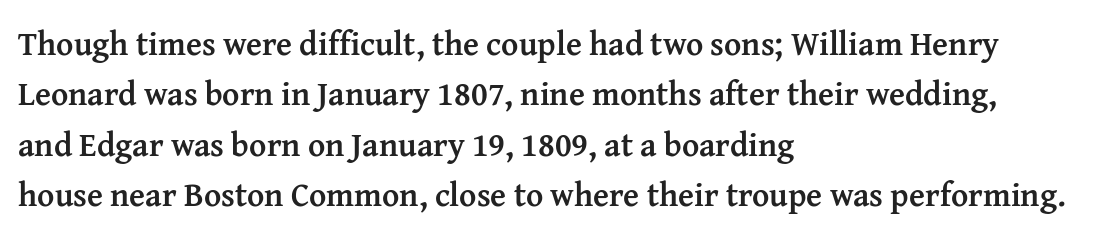
Q: Is the text bold? A: Yes.
Q: Is the text italic (slanted)? A: No, it is upright.
Q: Is the typeface a serif or a sans-serif typeface? A: Serif.
Q: Is the text underlined? A: No.
Q: How is the paragraph aligned? A: Left-aligned.
Q: Is the spacing between letters normal or unusually wide? A: Normal.
Q: Is the spacing between lines tight, normal or loose? A: Normal.
Q: Width (condensed, normal, or wide)? A: Normal.
Q: Stroke contrast? A: Medium.
Q: x-height? A: Medium.
Q: Monospaced? A: No.
